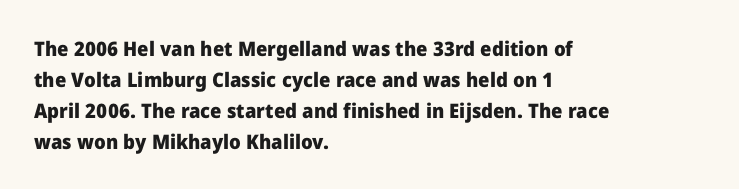
{"italic": "no", "bold": "yes", "underline": "no", "align": "left", "line_spacing": "normal", "line_spacing_ratio": 1.55, "letter_spacing": "normal", "letter_spacing_em": 0.0, "glyph_px": 20}
